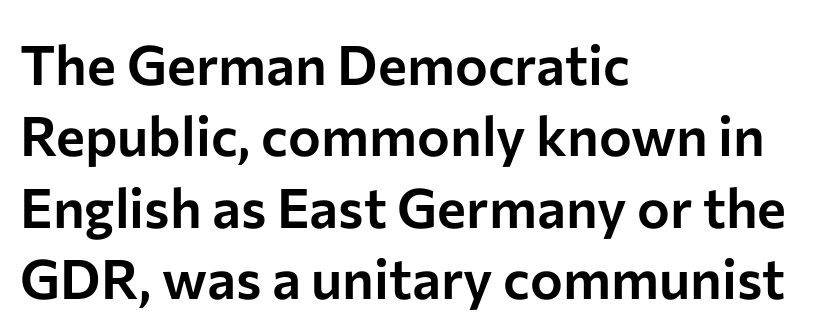
Q: Is the text italic (slanted)? A: No, it is upright.
Q: Is the typeface a serif or a sans-serif typeface? A: Sans-serif.
Q: Is the text underlined? A: No.
Q: How is the paragraph aligned? A: Left-aligned.
Q: Is the spacing between letters normal or unusually wide? A: Normal.
Q: Is the spacing between lines tight, normal or loose? A: Normal.
Q: Width (condensed, normal, or wide)? A: Normal.
Q: Stroke contrast? A: Low.
Q: x-height? A: Medium.
Q: Monospaced? A: No.
